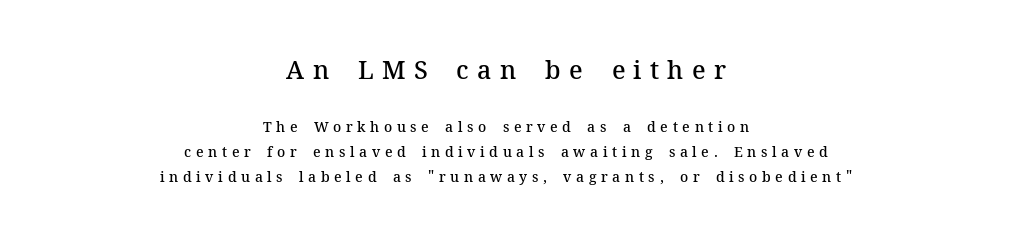
{"italic": "no", "bold": "semi", "underline": "no", "align": "center", "line_spacing_ratio": 1.77, "letter_spacing": "wide", "letter_spacing_em": 0.33, "larger_block": "first", "size_ratio": 1.79, "glyph_px": 25}
